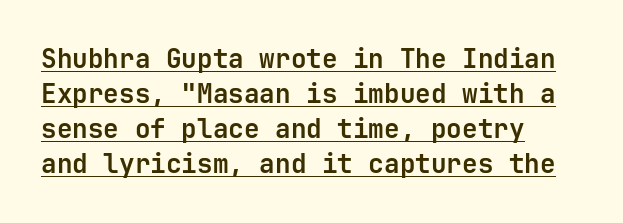
The image shows 26 px bold type, upright; set left-aligned, normal line spacing (1.35x), normal letter spacing, underlined.
